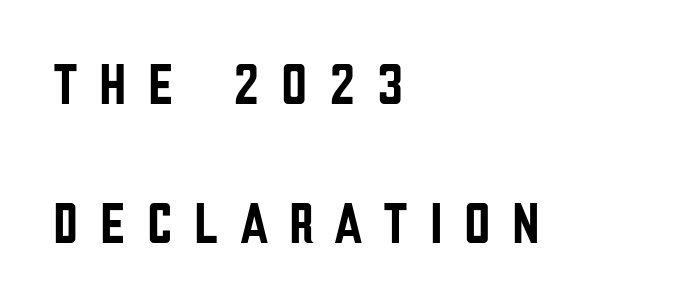
Q: Is the text italic (slanted)? A: No, it is upright.
Q: Is the typeface a serif or a sans-serif typeface? A: Sans-serif.
Q: Is the text underlined? A: No.
Q: How is the paragraph aligned? A: Left-aligned.
Q: Is the spacing between letters normal or unusually wide? A: Unusually wide.
Q: Is the spacing between lines tight, normal or loose? A: Loose.
Q: Width (condensed, normal, or wide)? A: Condensed.
Q: Stroke contrast? A: Low.
Q: x-height? A: Large.
Q: Monospaced? A: No.
